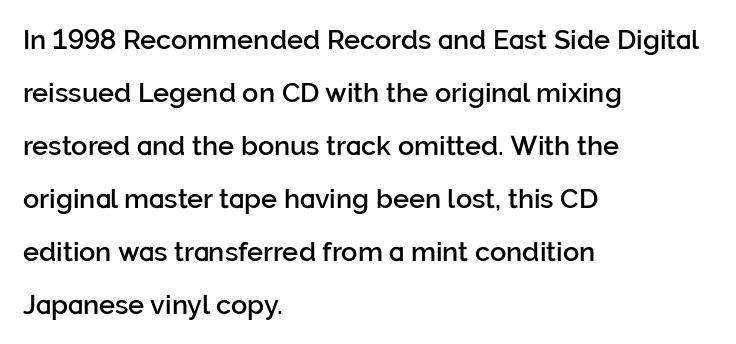
Q: Is the text bold? A: Semi-bold.
Q: Is the text italic (slanted)? A: No, it is upright.
Q: Is the text underlined? A: No.
Q: How is the paragraph aligned? A: Left-aligned.
Q: Is the spacing between letters normal or unusually wide? A: Normal.
Q: Is the spacing between lines tight, normal or loose? A: Loose.
